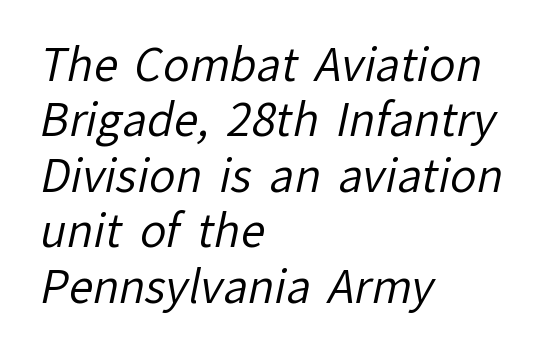
Q: Is the text bold? A: No.
Q: Is the typeface a serif or a sans-serif typeface? A: Sans-serif.
Q: Is the text underlined? A: No.
Q: How is the paragraph aligned? A: Left-aligned.
Q: Is the spacing between letters normal or unusually wide? A: Normal.
Q: Is the spacing between lines tight, normal or loose? A: Normal.
Q: Width (condensed, normal, or wide)? A: Normal.
Q: Stroke contrast? A: Low.
Q: x-height? A: Medium.
Q: Monospaced? A: No.
